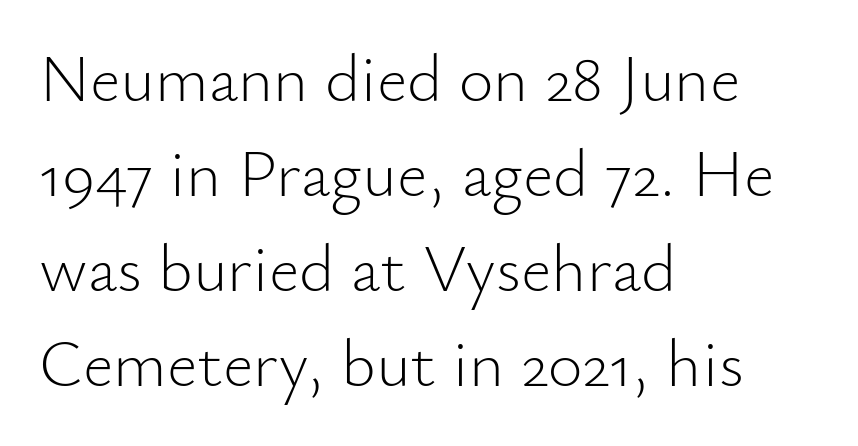
Q: Is the text bold? A: No.
Q: Is the text italic (slanted)? A: No, it is upright.
Q: Is the typeface a serif or a sans-serif typeface? A: Sans-serif.
Q: Is the text underlined? A: No.
Q: How is the paragraph aligned? A: Left-aligned.
Q: Is the spacing between letters normal or unusually wide? A: Normal.
Q: Is the spacing between lines tight, normal or loose? A: Normal.
Q: Width (condensed, normal, or wide)? A: Normal.
Q: Stroke contrast? A: Low.
Q: x-height? A: Small.
Q: Monospaced? A: No.
